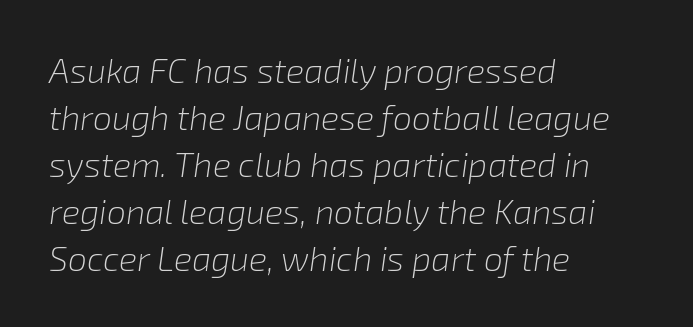
The image shows 34 px light type, italic (leaning right); set left-aligned, normal line spacing (1.38x), normal letter spacing, not underlined; low stroke contrast and a medium x-height.
